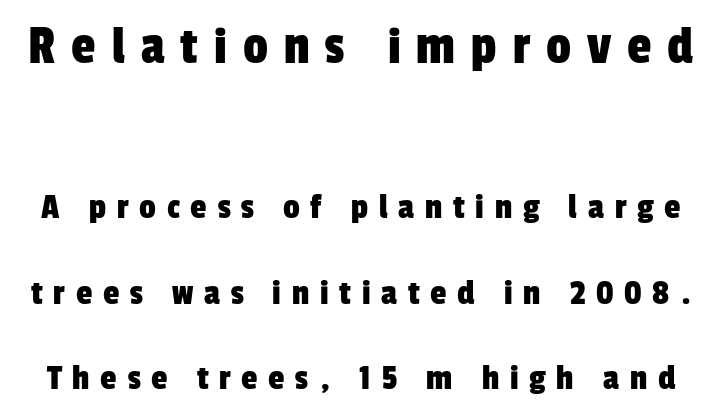
This is sans-serif lettering, the kind often seen on screens and signage. How would I describe the line gaps? Wide and relaxed. Glyph-to-glyph distance is far greater than everyday printed text. Underlining? Definitely not there. These lines are rendered in a variable-pitch font.
